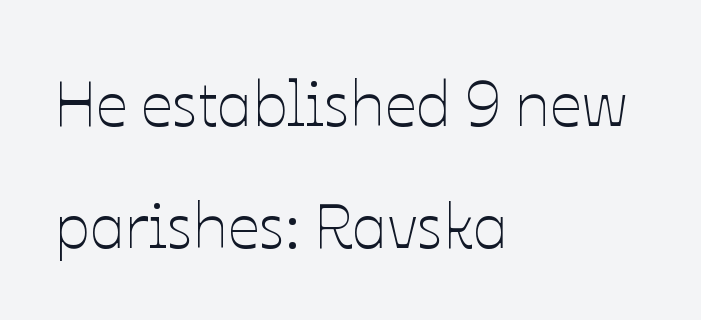
Line spacing here is loose. Tracking value appears to be zero — textbook default spacing. Think of a printed novel: that variable character pitch is what you see here. In terms of posture, this sample is upright. Line starts are locked; line ends wander.
